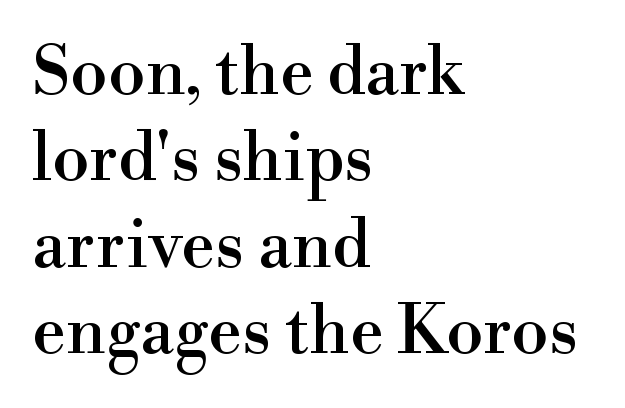
The image shows 67 px serif type, upright; set left-aligned, normal line spacing (1.29x), normal letter spacing, not underlined; high stroke contrast and a small x-height.
